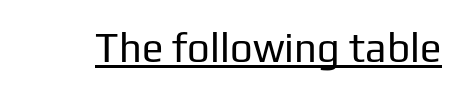
The image shows 40 px regular-weight sans-serif type, upright; set normal letter spacing, underlined; low stroke contrast and a medium x-height.
